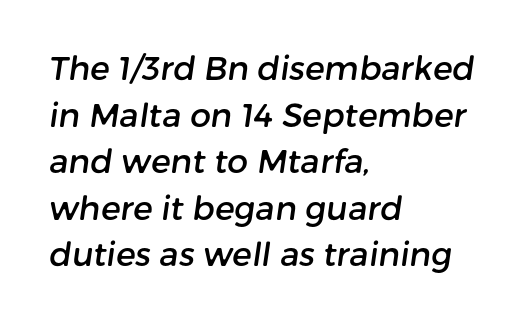
Q: Is the typeface a serif or a sans-serif typeface? A: Sans-serif.
Q: Is the text underlined? A: No.
Q: How is the paragraph aligned? A: Left-aligned.
Q: Is the spacing between letters normal or unusually wide? A: Normal.
Q: Is the spacing between lines tight, normal or loose? A: Normal.
Q: Width (condensed, normal, or wide)? A: Normal.
Q: Stroke contrast? A: Low.
Q: x-height? A: Medium.
Q: Monospaced? A: No.
